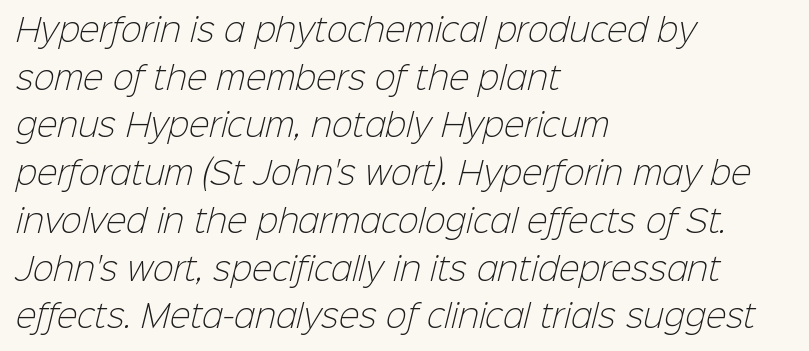
Q: Is the text bold? A: No.
Q: Is the typeface a serif or a sans-serif typeface? A: Sans-serif.
Q: Is the text underlined? A: No.
Q: How is the paragraph aligned? A: Left-aligned.
Q: Is the spacing between letters normal or unusually wide? A: Normal.
Q: Is the spacing between lines tight, normal or loose? A: Normal.
Q: Width (condensed, normal, or wide)? A: Normal.
Q: Stroke contrast? A: Low.
Q: x-height? A: Medium.
Q: Monospaced? A: No.
